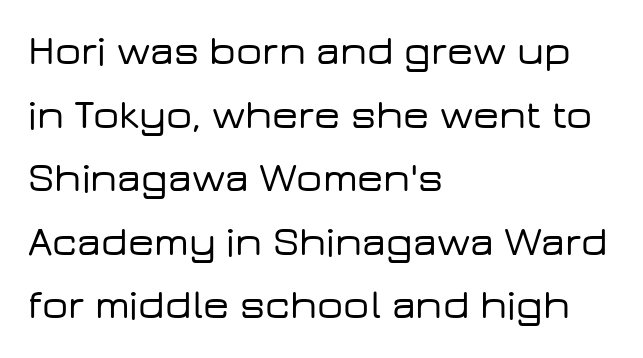
{"serif": "no", "italic": "no", "width": "wide", "stroke_contrast": "low", "x_height": "medium", "monospaced": "no", "underline": "no", "align": "left", "line_spacing": "normal", "line_spacing_ratio": 1.55, "letter_spacing": "normal", "letter_spacing_em": 0.0, "glyph_px": 41}
